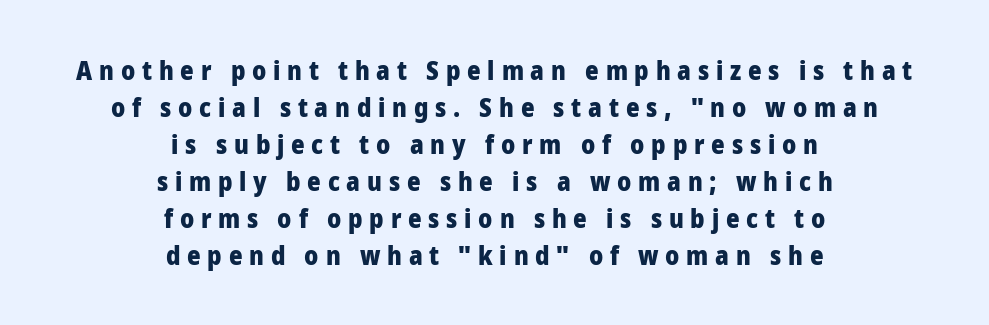
The image shows 26 px bold type, upright; set centered, normal line spacing (1.42x), unusually wide letter spacing (+0.26 em), not underlined.
